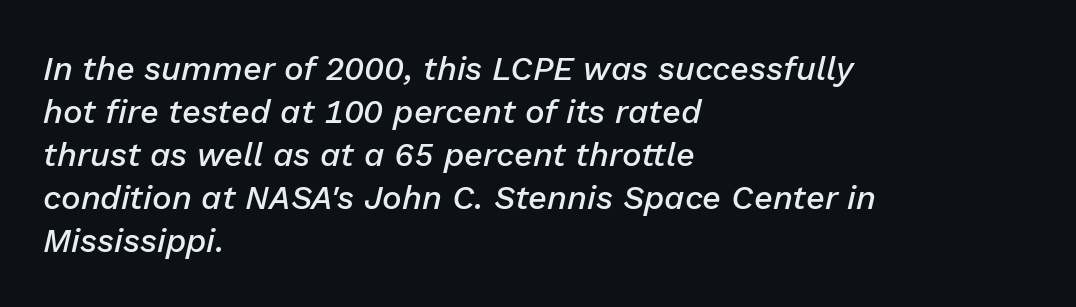
{"italic": "yes", "lean": "right", "slant_degrees": 13, "bold": "semi", "weight": "semibold", "width": "normal", "stroke_contrast": "low", "x_height": "medium", "monospaced": "no", "underline": "no", "align": "left", "line_spacing": "normal", "line_spacing_ratio": 1.3, "letter_spacing": "normal", "letter_spacing_em": 0.0, "glyph_px": 33}
